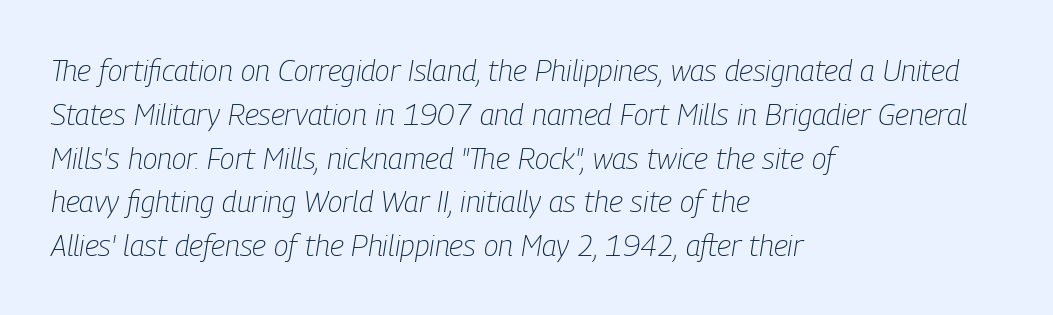
Caption: standard tracking, unaltered. The specimen omits any rule beneath the text block's lines. This sample is left-justified, so line endings fall wherever the words run out. Leading: standard. Varying glyph widths throughout — classic text-font behaviour.
